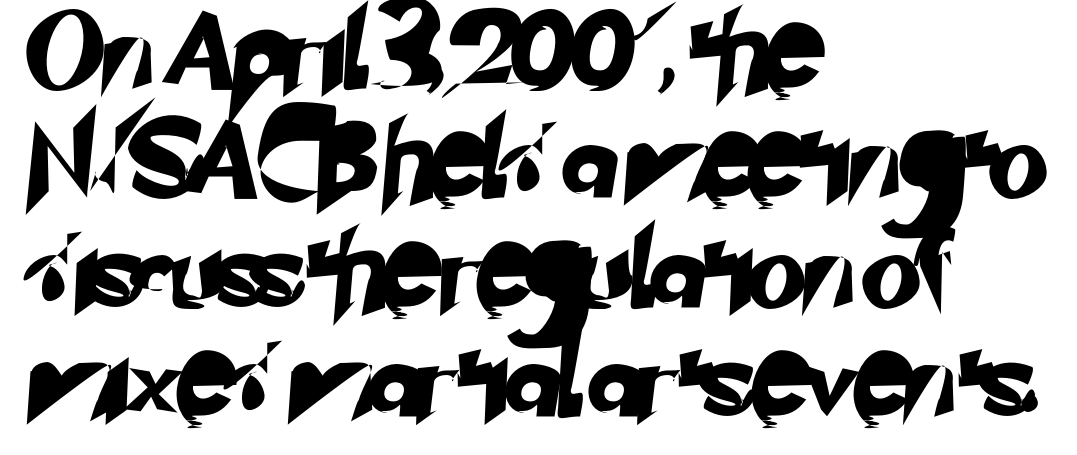
Q: Is the typeface a serif or a sans-serif typeface? A: Sans-serif.
Q: Is the text underlined? A: No.
Q: How is the paragraph aligned? A: Left-aligned.
Q: Is the spacing between letters normal or unusually wide? A: Normal.
Q: Is the spacing between lines tight, normal or loose? A: Normal.
Q: Width (condensed, normal, or wide)? A: Normal.
Q: Stroke contrast? A: Low.
Q: x-height? A: Small.
Q: Monospaced? A: No.
